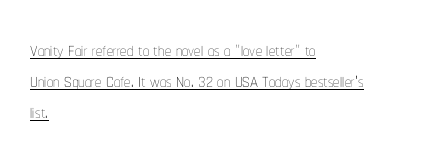
{"italic": "no", "bold": "no", "underline": "yes", "align": "left", "line_spacing_ratio": 1.24, "letter_spacing": "normal", "letter_spacing_em": 0.0, "glyph_px": 25}
